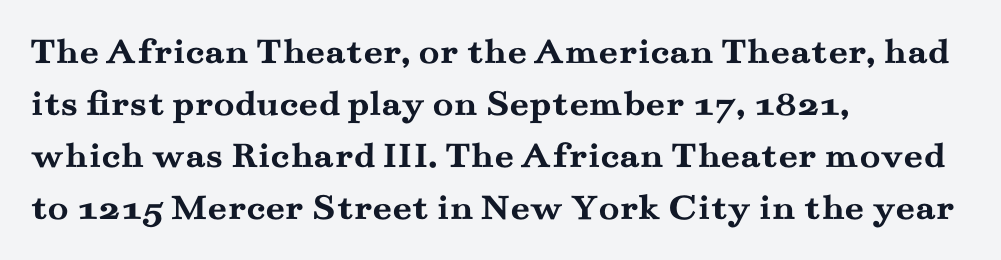
Q: Is the text bold? A: Yes.
Q: Is the text italic (slanted)? A: No, it is upright.
Q: Is the typeface a serif or a sans-serif typeface? A: Serif.
Q: Is the text underlined? A: No.
Q: How is the paragraph aligned? A: Left-aligned.
Q: Is the spacing between letters normal or unusually wide? A: Normal.
Q: Is the spacing between lines tight, normal or loose? A: Normal.
Q: Width (condensed, normal, or wide)? A: Wide.
Q: Stroke contrast? A: Medium.
Q: x-height? A: Small.
Q: Monospaced? A: No.
